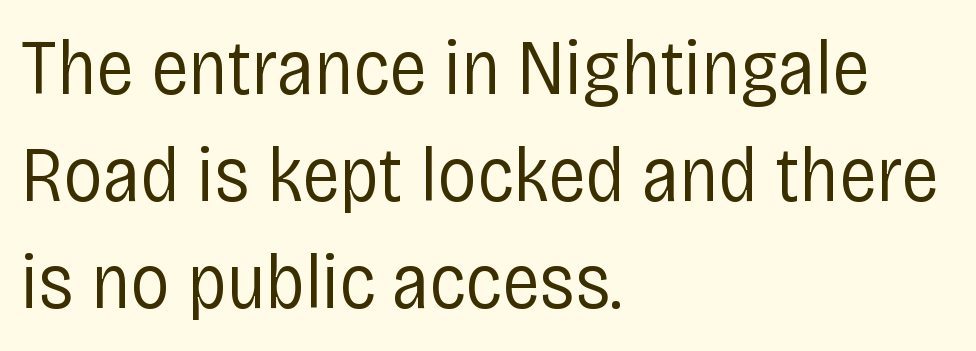
Q: Is the text bold? A: No.
Q: Is the text italic (slanted)? A: No, it is upright.
Q: Is the typeface a serif or a sans-serif typeface? A: Sans-serif.
Q: Is the text underlined? A: No.
Q: How is the paragraph aligned? A: Left-aligned.
Q: Is the spacing between letters normal or unusually wide? A: Normal.
Q: Is the spacing between lines tight, normal or loose? A: Normal.
Q: Width (condensed, normal, or wide)? A: Condensed.
Q: Stroke contrast? A: Low.
Q: x-height? A: Large.
Q: Monospaced? A: No.
